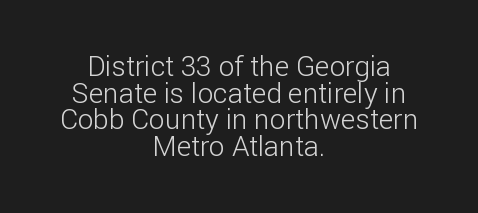
{"serif": "no", "italic": "no", "bold": "no", "weight": "light", "width": "normal", "stroke_contrast": "low", "x_height": "medium", "monospaced": "no", "underline": "no", "align": "center", "line_spacing": "tight", "line_spacing_ratio": 0.95, "letter_spacing": "normal", "letter_spacing_em": 0.0, "glyph_px": 28}
